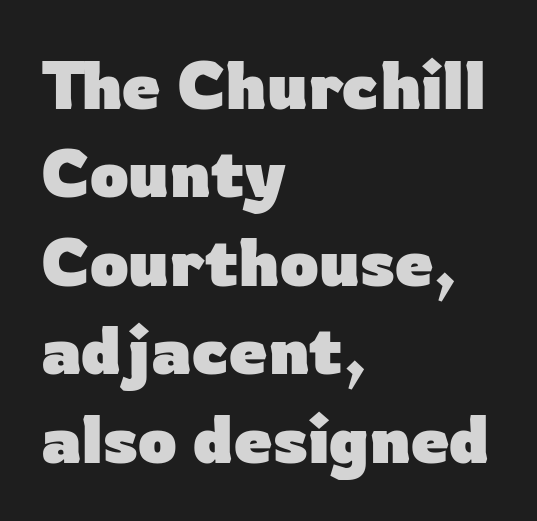
Q: Is the text bold? A: Yes.
Q: Is the text italic (slanted)? A: No, it is upright.
Q: Is the typeface a serif or a sans-serif typeface? A: Sans-serif.
Q: Is the text underlined? A: No.
Q: How is the paragraph aligned? A: Left-aligned.
Q: Is the spacing between letters normal or unusually wide? A: Normal.
Q: Is the spacing between lines tight, normal or loose? A: Normal.
Q: Width (condensed, normal, or wide)? A: Normal.
Q: Stroke contrast? A: Low.
Q: x-height? A: Medium.
Q: Monospaced? A: No.
